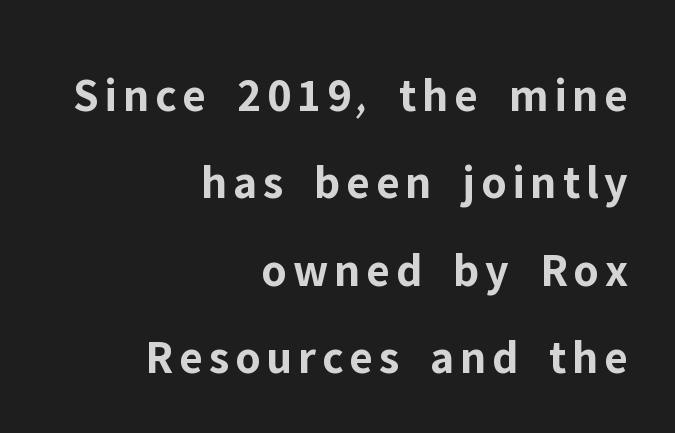
{"serif": "no", "italic": "no", "bold": "yes", "weight": "bold", "width": "normal", "stroke_contrast": "low", "x_height": "medium", "monospaced": "no", "underline": "no", "align": "right", "line_spacing_ratio": 1.82, "glyph_px": 48}
